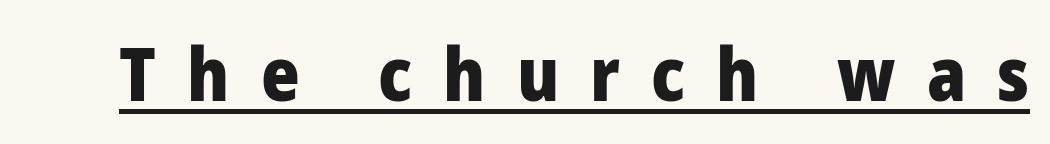
{"serif": "no", "italic": "no", "bold": "yes", "weight": "heavy", "width": "normal", "stroke_contrast": "low", "x_height": "medium", "monospaced": "no", "underline": "yes", "letter_spacing": "wide", "letter_spacing_em": 0.42, "glyph_px": 74}
